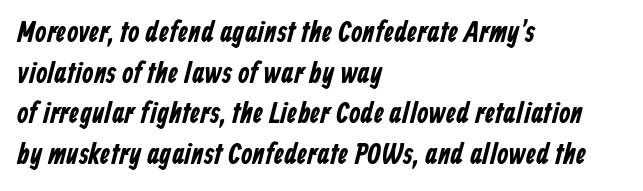
How are the letters spaced? Ordinarily, with no added tracking. What's the leading like? Ordinary, nothing unusual. A typesetter would call this proportional, since set widths differ per character. Anything drawn beneath the words? Only blank space. Font category for this specimen: sans-serif.
